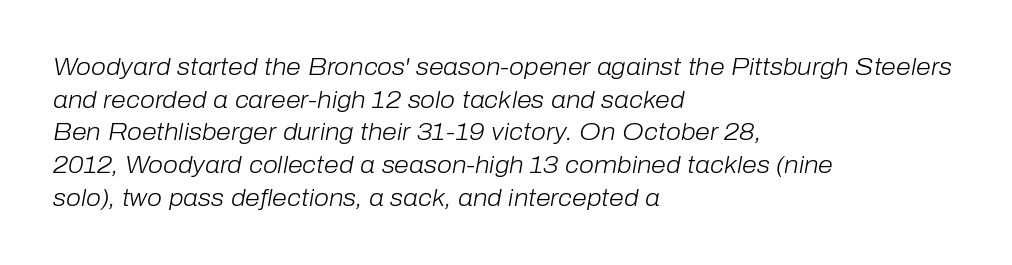
Q: Is the text bold? A: No.
Q: Is the text italic (slanted)? A: Yes, it leans right by about 10 degrees.
Q: Is the text underlined? A: No.
Q: How is the paragraph aligned? A: Left-aligned.
Q: Is the spacing between letters normal or unusually wide? A: Normal.
Q: Is the spacing between lines tight, normal or loose? A: Normal.
